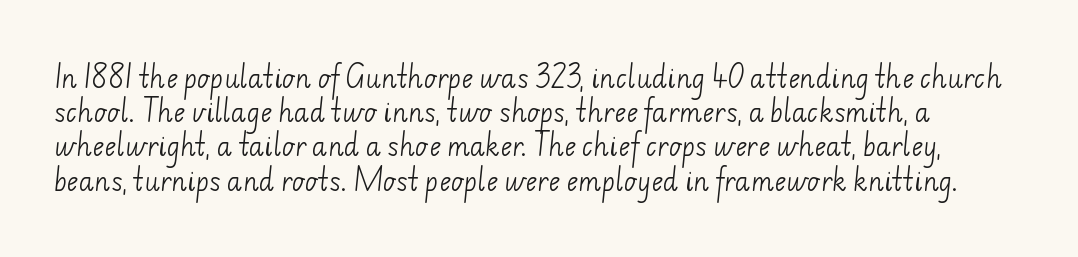
The strip under each line holds only bare page. Evenly set lines give the paragraph a standard silhouette. Look at the tracking — it's just the regular setting, nothing added. Is the stroke heavy? The answer is a plain regular-or-lighter.
